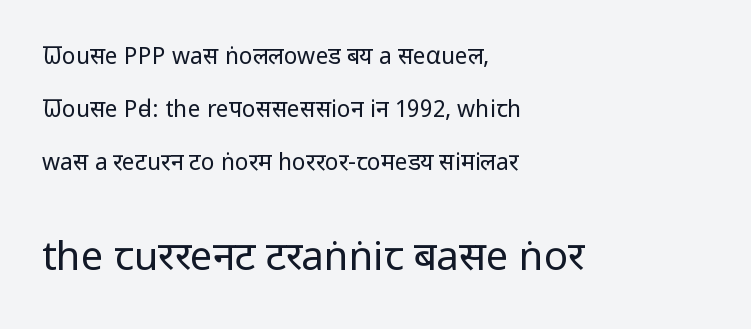
The letters look calm and open, with moderate or lighter stems. Line spacing here is loose. The face used here is a sans, in the tradition of grotesques and geometrics. The axis of the letterforms is exactly vertical. Type size steps up from the first block to the second. Students, note that the glyphs here touch the page at normal intervals.
